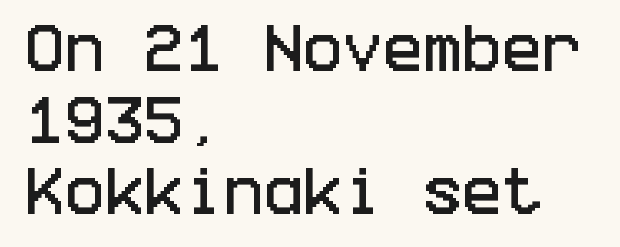
Baseline-to-baseline distance is the conventional proportion of letter height. Unlike a traditional serif, this face leaves its strokes unadorned. Only glyphs here, with clear space below each row. Is there any slant? The stems are plumb.
